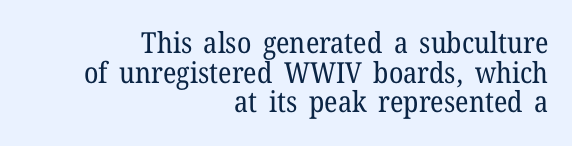
Q: Is the text bold? A: No.
Q: Is the text italic (slanted)? A: No, it is upright.
Q: Is the typeface a serif or a sans-serif typeface? A: Serif.
Q: Is the text underlined? A: No.
Q: How is the paragraph aligned? A: Right-aligned.
Q: Is the spacing between letters normal or unusually wide? A: Normal.
Q: Is the spacing between lines tight, normal or loose? A: Tight.
Q: Width (condensed, normal, or wide)? A: Normal.
Q: Stroke contrast? A: Low.
Q: x-height? A: Medium.
Q: Monospaced? A: No.
